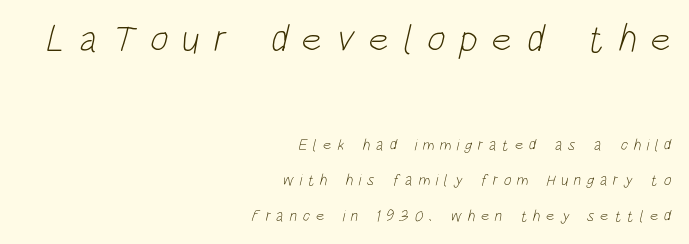
This rendering features lettering with no underline. Spacing verdict: proportional, widths tailored to each character. This rendering employs a face without finishing strokes, i.e., a sans-serif. Which margin do the lines hug? The right one — the left edge is uneven.
